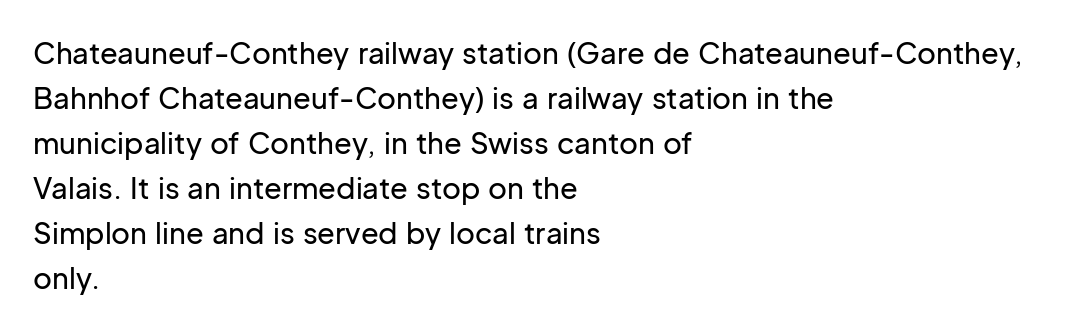
Q: Is the text italic (slanted)? A: No, it is upright.
Q: Is the typeface a serif or a sans-serif typeface? A: Sans-serif.
Q: Is the text underlined? A: No.
Q: How is the paragraph aligned? A: Left-aligned.
Q: Is the spacing between letters normal or unusually wide? A: Normal.
Q: Is the spacing between lines tight, normal or loose? A: Normal.
Q: Width (condensed, normal, or wide)? A: Normal.
Q: Stroke contrast? A: Low.
Q: x-height? A: Medium.
Q: Monospaced? A: No.
